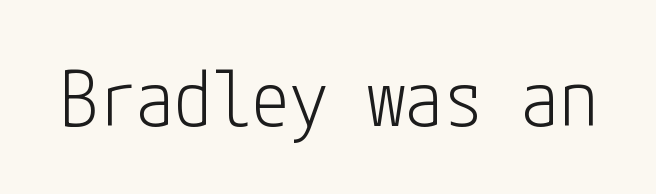
Q: Is the text bold? A: No.
Q: Is the text italic (slanted)? A: No, it is upright.
Q: Is the typeface a serif or a sans-serif typeface? A: Sans-serif.
Q: Is the text underlined? A: No.
Q: Is the spacing between letters normal or unusually wide? A: Normal.
Q: Width (condensed, normal, or wide)? A: Condensed.
Q: Stroke contrast? A: Low.
Q: x-height? A: Medium.
